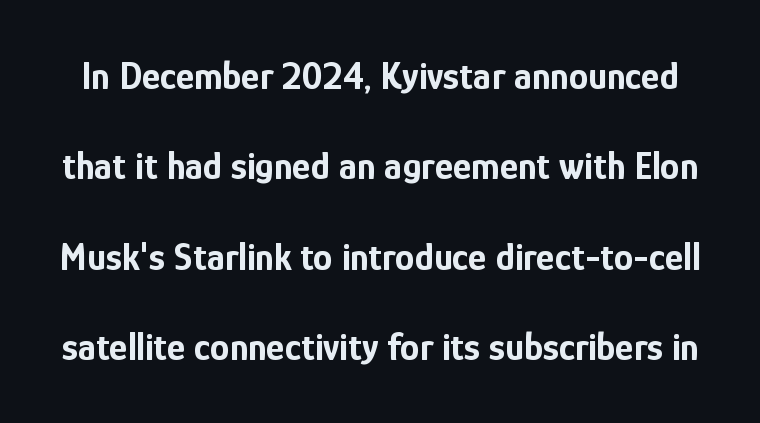
The image shows 39 px bold, condensed sans-serif type, upright; set loose line spacing (2.32x), normal letter spacing, not underlined; low stroke contrast and a medium x-height.
